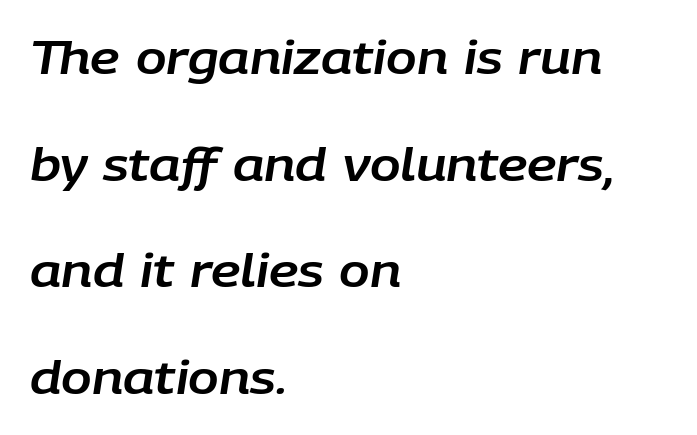
Q: Is the text italic (slanted)? A: Yes, it leans right by about 9 degrees.
Q: Is the text underlined? A: No.
Q: How is the paragraph aligned? A: Left-aligned.
Q: Is the spacing between letters normal or unusually wide? A: Normal.
Q: Is the spacing between lines tight, normal or loose? A: Loose.
Q: Width (condensed, normal, or wide)? A: Normal.
Q: Stroke contrast? A: Low.
Q: x-height? A: Large.
Q: Monospaced? A: No.
